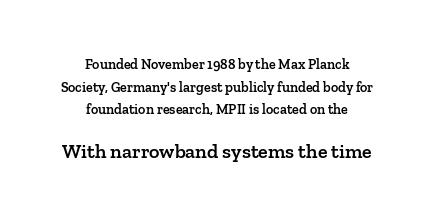
The image shows 20 px text type, upright; set centered, normal line spacing (1.61x), normal letter spacing, not underlined; the second (bottom) block is 1.43x larger.
